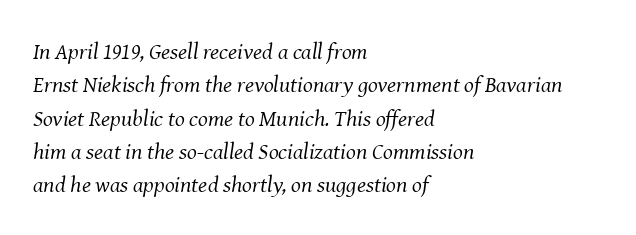
Q: Is the text bold? A: No.
Q: Is the text italic (slanted)? A: Yes, it leans right by about 8 degrees.
Q: Is the text underlined? A: No.
Q: How is the paragraph aligned? A: Left-aligned.
Q: Is the spacing between letters normal or unusually wide? A: Normal.
Q: Is the spacing between lines tight, normal or loose? A: Normal.
